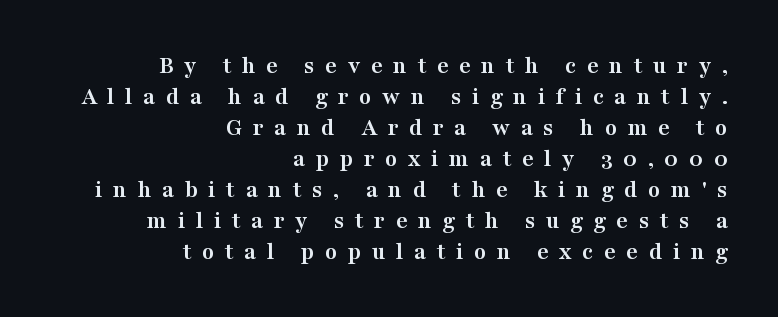
Descenders are the only things crossing below the line. No italicization has been applied; the sample stays upright. The line texture is sparse and dotted thanks to wide tracking. The glyphs have the mass of a bold cut. The typesetter chose a ragged-left arrangement here.
